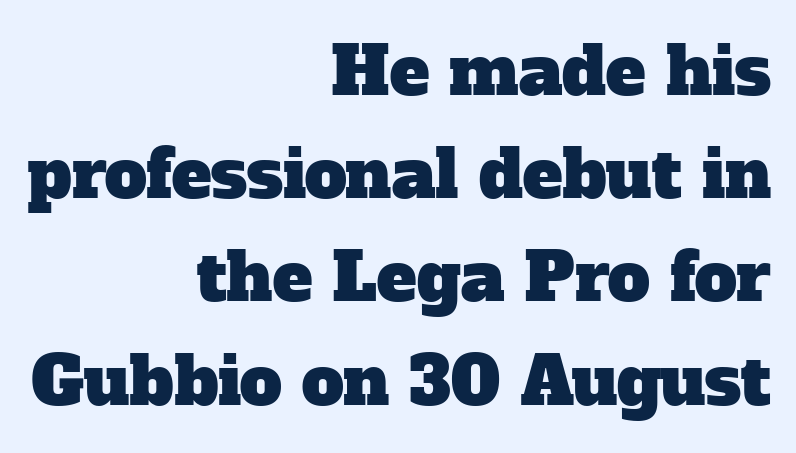
The rendering uses natural spacing where letterforms have individual widths. Casual observation: everything's shoved over to the right. Serif or sans? Serif — the stroke terminals have little feet. Regular leading. Letters rest on an invisible, unmarked baseline.
